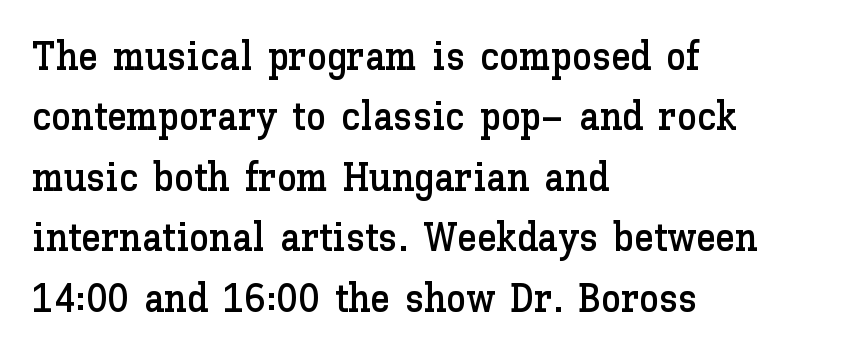
{"italic": "no", "width": "normal", "stroke_contrast": "low", "x_height": "medium", "monospaced": "no", "underline": "no", "align": "left", "line_spacing": "normal", "line_spacing_ratio": 1.51, "letter_spacing": "normal", "letter_spacing_em": 0.0, "glyph_px": 40}
